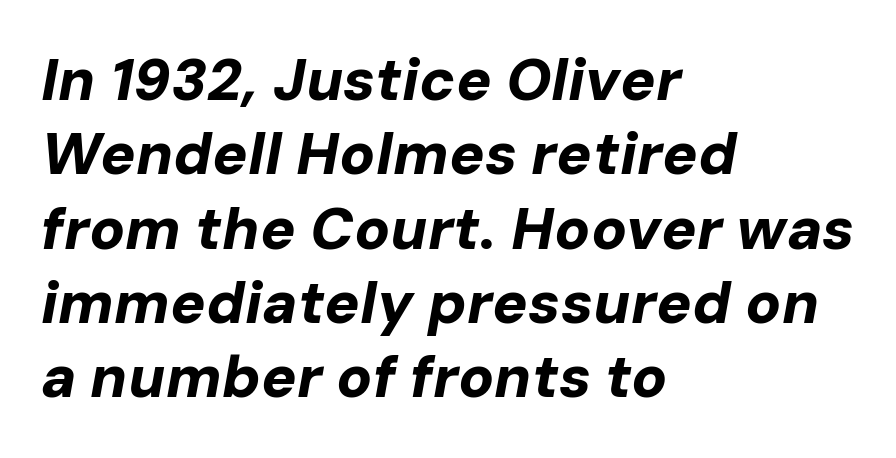
Q: Is the text bold? A: Yes.
Q: Is the text italic (slanted)? A: Yes, it leans right by about 10 degrees.
Q: Is the text underlined? A: No.
Q: How is the paragraph aligned? A: Left-aligned.
Q: Is the spacing between letters normal or unusually wide? A: Normal.
Q: Is the spacing between lines tight, normal or loose? A: Normal.
Q: Width (condensed, normal, or wide)? A: Normal.
Q: Stroke contrast? A: Low.
Q: x-height? A: Medium.
Q: Monospaced? A: No.
